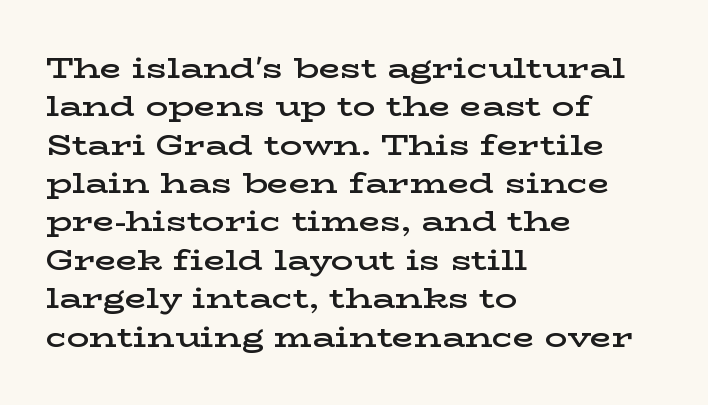
Q: Is the text bold? A: Semi-bold.
Q: Is the text italic (slanted)? A: No, it is upright.
Q: Is the typeface a serif or a sans-serif typeface? A: Serif.
Q: Is the text underlined? A: No.
Q: How is the paragraph aligned? A: Left-aligned.
Q: Is the spacing between letters normal or unusually wide? A: Normal.
Q: Is the spacing between lines tight, normal or loose? A: Normal.
Q: Width (condensed, normal, or wide)? A: Wide.
Q: Stroke contrast? A: Low.
Q: x-height? A: Medium.
Q: Monospaced? A: No.
